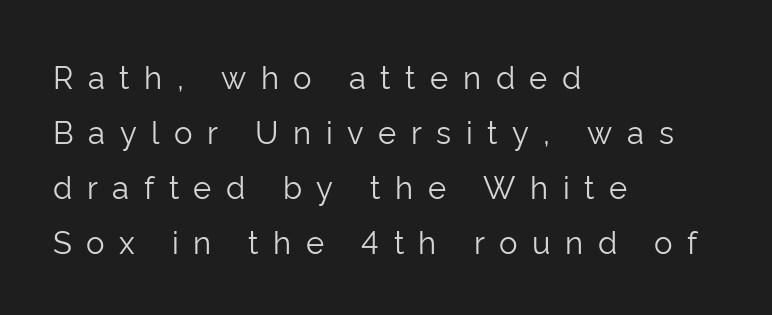
Q: Is the text bold? A: No.
Q: Is the text italic (slanted)? A: No, it is upright.
Q: Is the typeface a serif or a sans-serif typeface? A: Sans-serif.
Q: Is the text underlined? A: No.
Q: How is the paragraph aligned? A: Left-aligned.
Q: Is the spacing between letters normal or unusually wide? A: Unusually wide.
Q: Width (condensed, normal, or wide)? A: Normal.
Q: Stroke contrast? A: Low.
Q: x-height? A: Medium.
Q: Monospaced? A: No.
